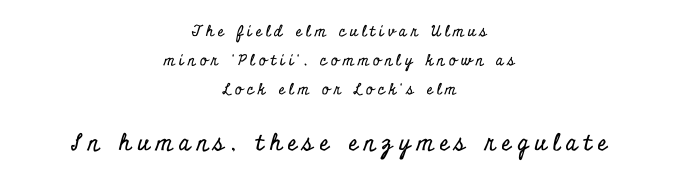
The image shows 23 px text type; set centered, loose line spacing (1.95x), unusually wide letter spacing (+0.28 em), not underlined; the second (bottom) block is 1.53x larger.
